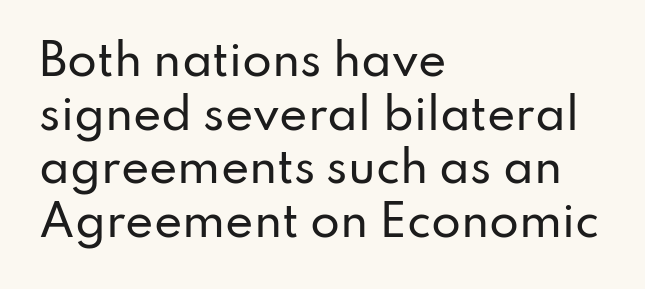
Q: Is the text italic (slanted)? A: No, it is upright.
Q: Is the typeface a serif or a sans-serif typeface? A: Sans-serif.
Q: Is the text underlined? A: No.
Q: How is the paragraph aligned? A: Left-aligned.
Q: Is the spacing between letters normal or unusually wide? A: Normal.
Q: Is the spacing between lines tight, normal or loose? A: Normal.
Q: Width (condensed, normal, or wide)? A: Normal.
Q: Stroke contrast? A: Low.
Q: x-height? A: Small.
Q: Monospaced? A: No.
